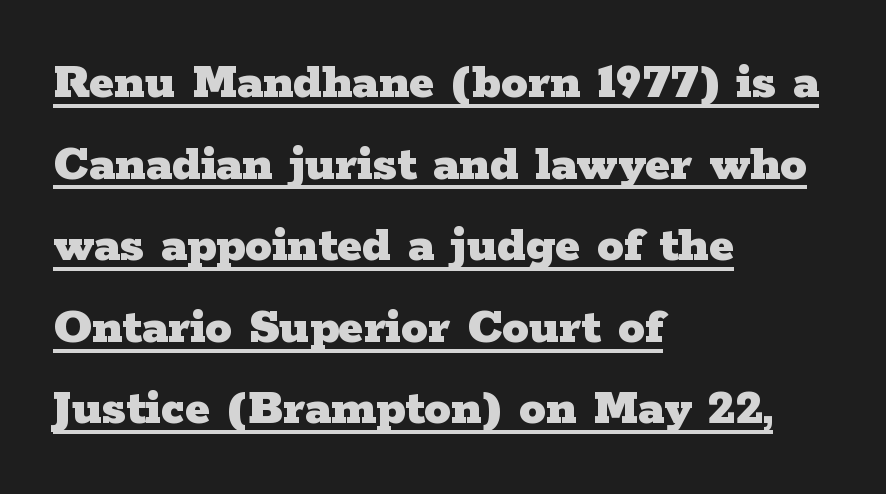
Q: Is the text bold? A: Yes.
Q: Is the text italic (slanted)? A: No, it is upright.
Q: Is the typeface a serif or a sans-serif typeface? A: Serif.
Q: Is the text underlined? A: Yes.
Q: How is the paragraph aligned? A: Left-aligned.
Q: Is the spacing between letters normal or unusually wide? A: Normal.
Q: Is the spacing between lines tight, normal or loose? A: Normal.
Q: Width (condensed, normal, or wide)? A: Wide.
Q: Stroke contrast? A: Low.
Q: x-height? A: Medium.
Q: Monospaced? A: No.
